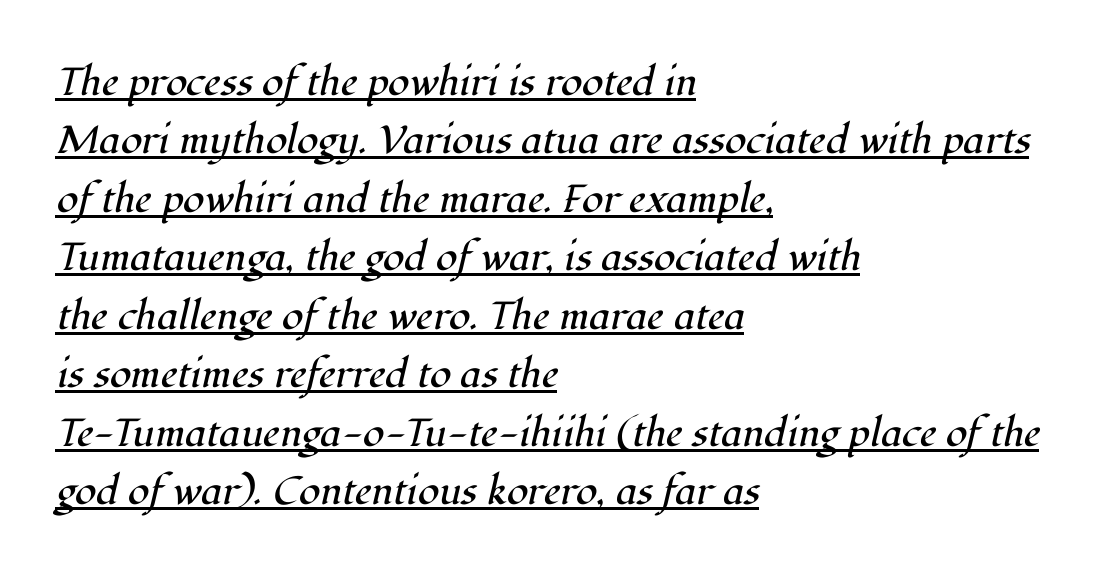
This is serif lettering, the kind often seen in printed books. Counters stay open thanks to moderate or lighter strokes. The rag falls on the right side of this text block. The passage shown is typed in a proportional face where columns would drift. What stands out about the letter spacing? Nothing — it is the standard amount.
